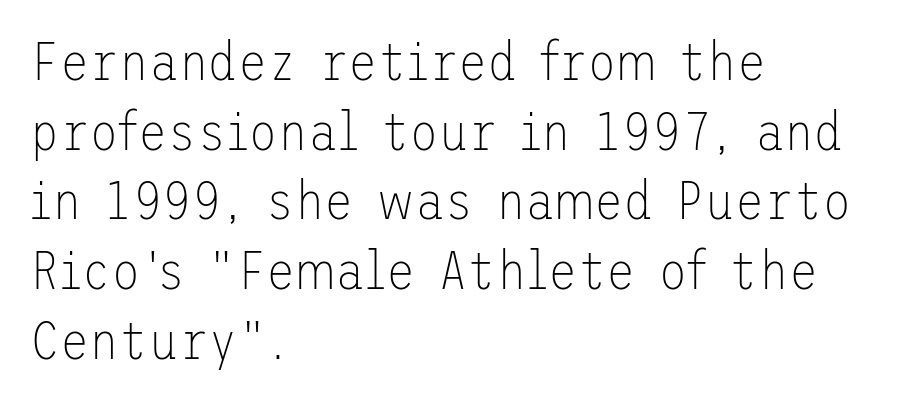
The letterforms sit at book weight or below. In terms of leading, this rendering sits right in the middle. Short and long lines alike share a common starting point at left. Glance below the letters and you will spot only blank space. This rendering leaves character spacing at its baseline value. This is the regular roman posture of the typeface.
